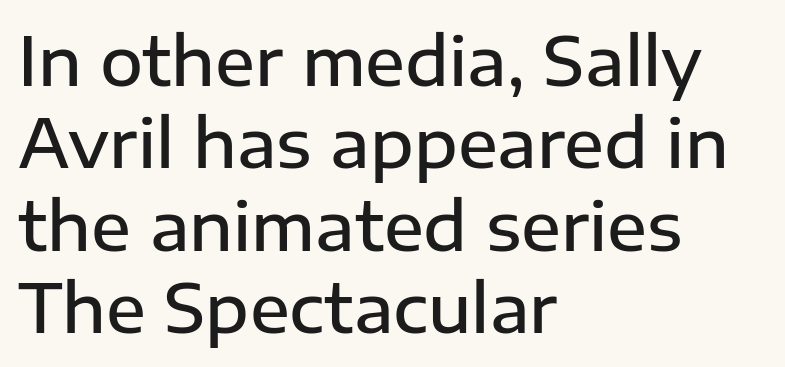
The glyphs in this specimen are sans serif. These lines keep a tight, regular rhythm from letter to letter. The passage shown is not underscored anywhere. The rows are spaced the way most documents space them.
